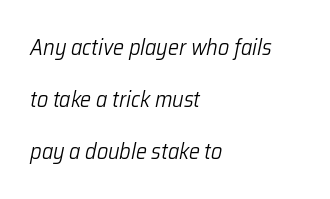
The image shows 22 px text type, italic (leaning right); set left-aligned, loose line spacing (2.36x), normal letter spacing, not underlined.
